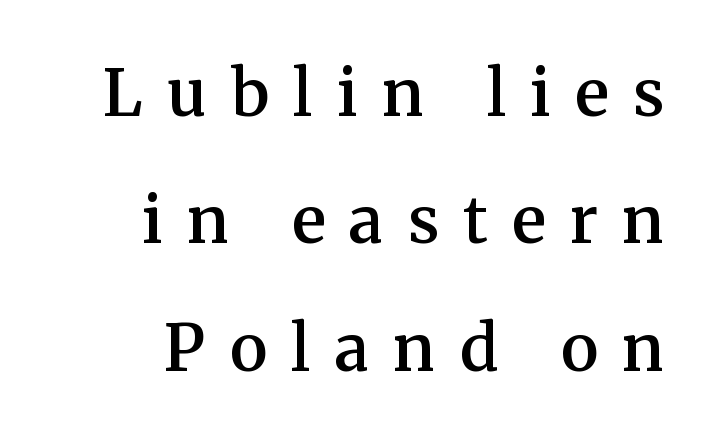
Q: Is the text bold? A: Semi-bold.
Q: Is the text italic (slanted)? A: No, it is upright.
Q: Is the typeface a serif or a sans-serif typeface? A: Serif.
Q: Is the text underlined? A: No.
Q: Is the spacing between letters normal or unusually wide? A: Unusually wide.
Q: Is the spacing between lines tight, normal or loose? A: Loose.
Q: Width (condensed, normal, or wide)? A: Normal.
Q: Stroke contrast? A: Medium.
Q: x-height? A: Medium.
Q: Monospaced? A: No.
